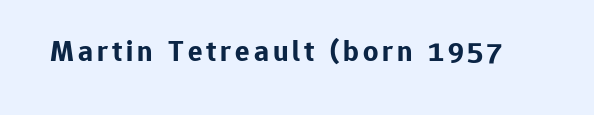
Q: Is the text bold? A: Yes.
Q: Is the text italic (slanted)? A: No, it is upright.
Q: Is the typeface a serif or a sans-serif typeface? A: Sans-serif.
Q: Is the text underlined? A: No.
Q: Width (condensed, normal, or wide)? A: Normal.
Q: Stroke contrast? A: Low.
Q: x-height? A: Medium.
Q: Monospaced? A: No.
